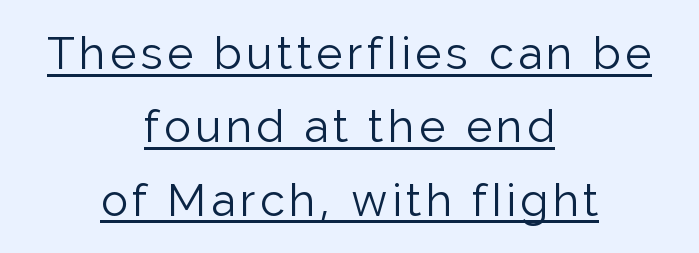
The image shows 45 px light sans-serif type, upright; set centered, normal line spacing (1.63x), underlined; low stroke contrast and a medium x-height.
